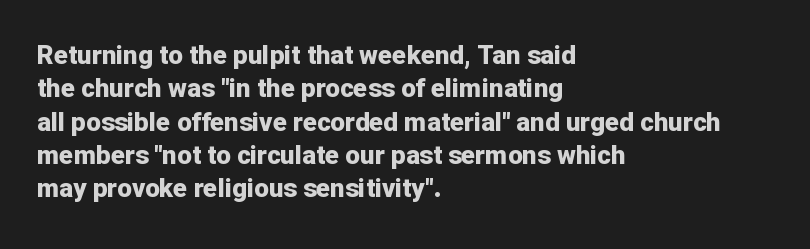
The image shows 26 px bold type, upright; set left-aligned, normal line spacing (1.28x), normal letter spacing, not underlined.
